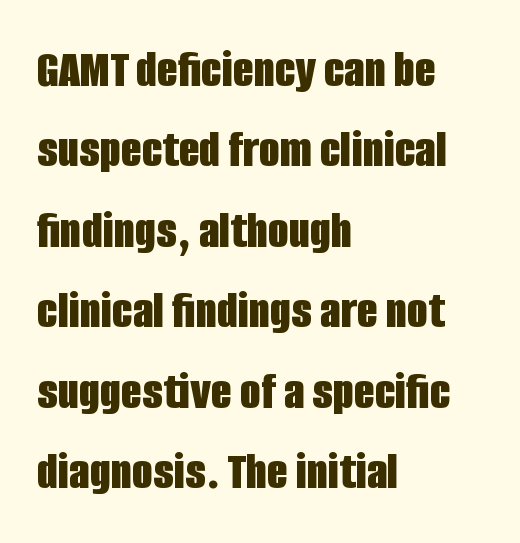
Q: Is the text bold? A: Yes.
Q: Is the text italic (slanted)? A: No, it is upright.
Q: Is the typeface a serif or a sans-serif typeface? A: Sans-serif.
Q: Is the text underlined? A: No.
Q: How is the paragraph aligned? A: Left-aligned.
Q: Is the spacing between letters normal or unusually wide? A: Normal.
Q: Is the spacing between lines tight, normal or loose? A: Normal.
Q: Width (condensed, normal, or wide)? A: Condensed.
Q: Stroke contrast? A: Low.
Q: x-height? A: Large.
Q: Monospaced? A: No.
